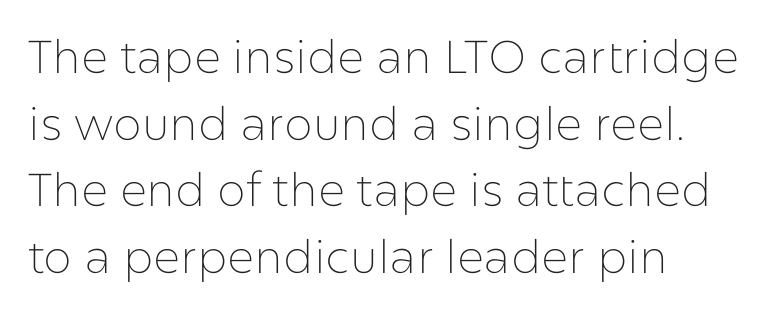
The image shows 46 px thin sans-serif type, upright; set left-aligned, normal line spacing (1.45x), normal letter spacing, not underlined; low stroke contrast and a medium x-height.
